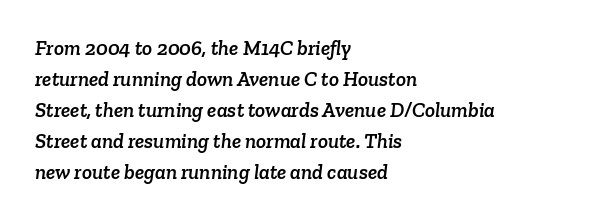
The image shows 21 px text type; set left-aligned, normal line spacing (1.48x), normal letter spacing, not underlined.
